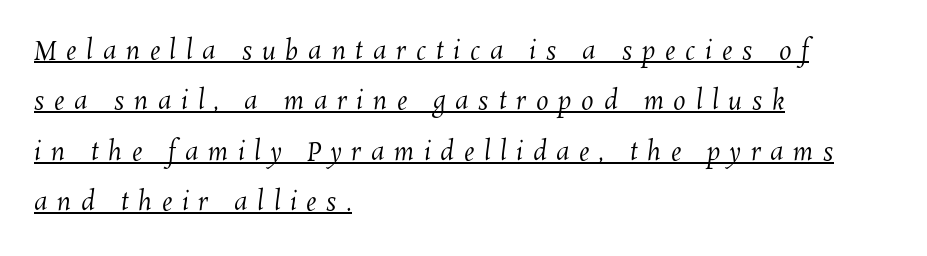
Q: Is the text bold? A: No.
Q: Is the text underlined? A: Yes.
Q: How is the paragraph aligned? A: Left-aligned.
Q: Is the spacing between letters normal or unusually wide? A: Unusually wide.
Q: Is the spacing between lines tight, normal or loose? A: Loose.
